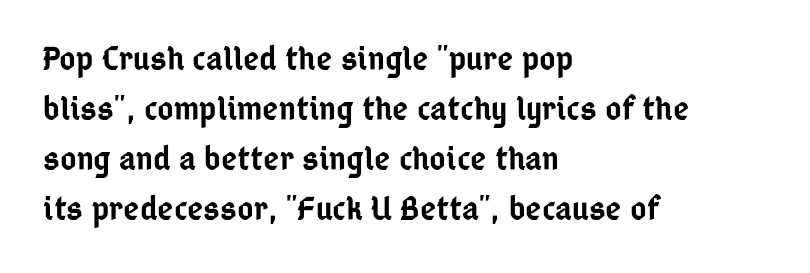
The specimen reads as upright at a glance. Nobody touched the tracking dial on this one. This is the in-between weight designers call semibold or demi. Serifs: no, the terminals of the letterforms are clean. Proportional: the letters do not fall into vertical columns. Check the space under the baseline: it is left empty.
